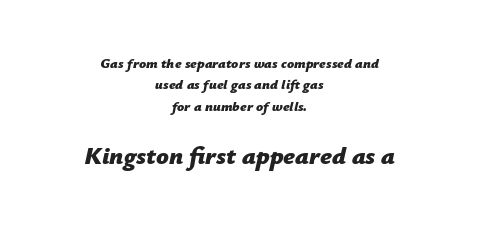
Q: Is the text bold? A: Yes.
Q: Is the text italic (slanted)? A: Yes, it leans right by about 12 degrees.
Q: Is the text underlined? A: No.
Q: How is the paragraph aligned? A: Centered.
Q: Is the spacing between letters normal or unusually wide? A: Normal.
Q: Is the spacing between lines tight, normal or loose? A: Normal.
Q: Which block of text is set in a larger size, the first (top) or the second (bottom)? A: The second (bottom) one.
